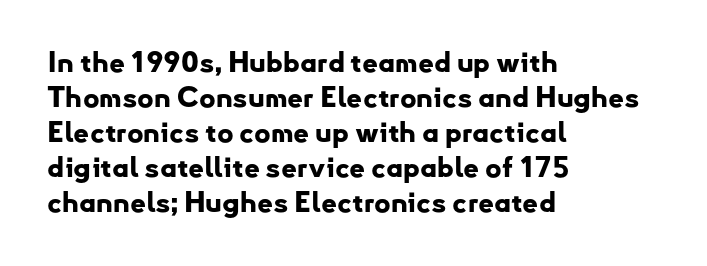
Vertical spacing — default. All the whitespace from short lines collects on the right. Glyph-to-glyph distance matches everyday printed text. The designer went with a sans here, leaving each stem footless. A typesetter would mark this as roman, not italic. Quick note: underline off.
